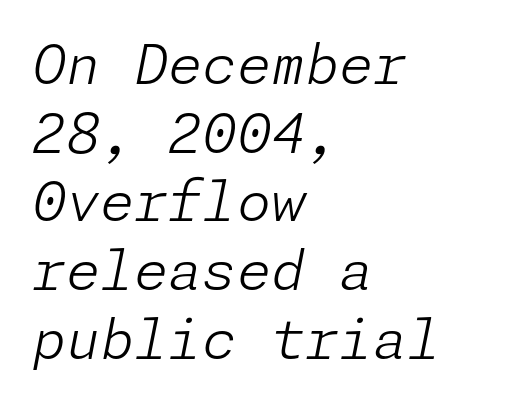
No extra tracking has been applied to these lines. The typesetter chose a ragged-right arrangement here. Plain, unruled lines of type. Summary of weight: not heavy and not bold. Tall strokes in this sample are angled rather than plumb. The rendering uses a moderate line-height, typical for paragraphs.
